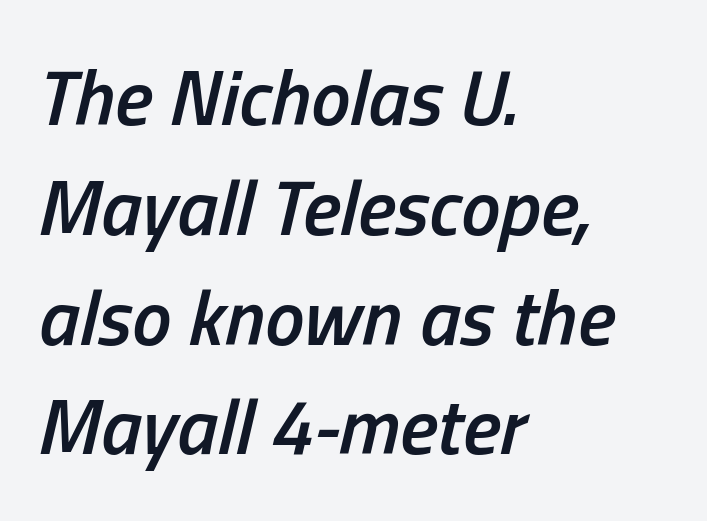
Typeset ragged right — the left edge is the straight one. Decoration check: the copy has no underline. The passage shown has conventional tracking throughout. This sample has the flowing, uneven cadence of proportional lettering.
